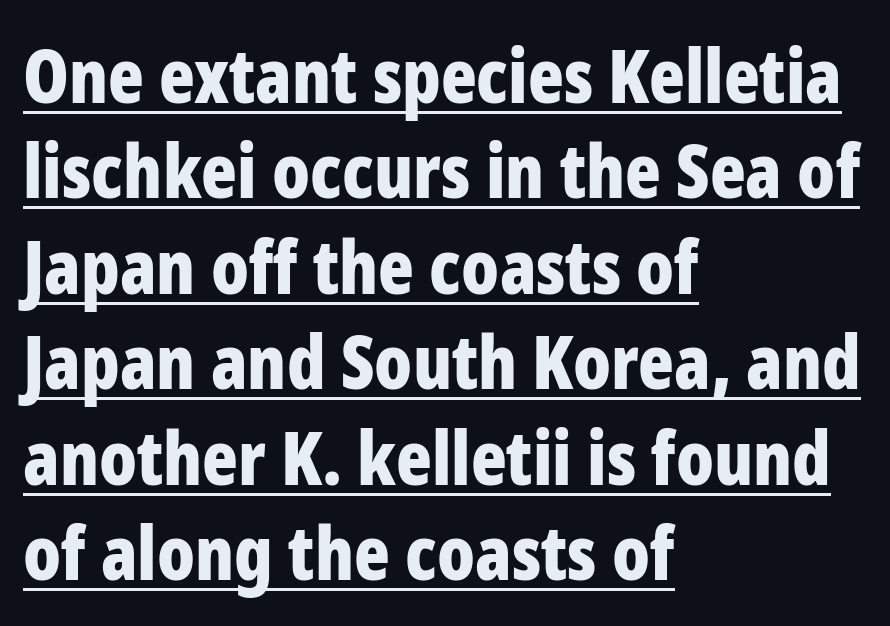
You can tell from the bare stems that sans-serif type was used. The rendering uses a bold face; every stroke is thick and dark. Horizontal alignment here is leftward, the default for most running prose. These lines sit exactly where default settings would place them. The tracking reads as untouched default to a designer's eye. Students, observe the line beneath the letters — that is underlining.
